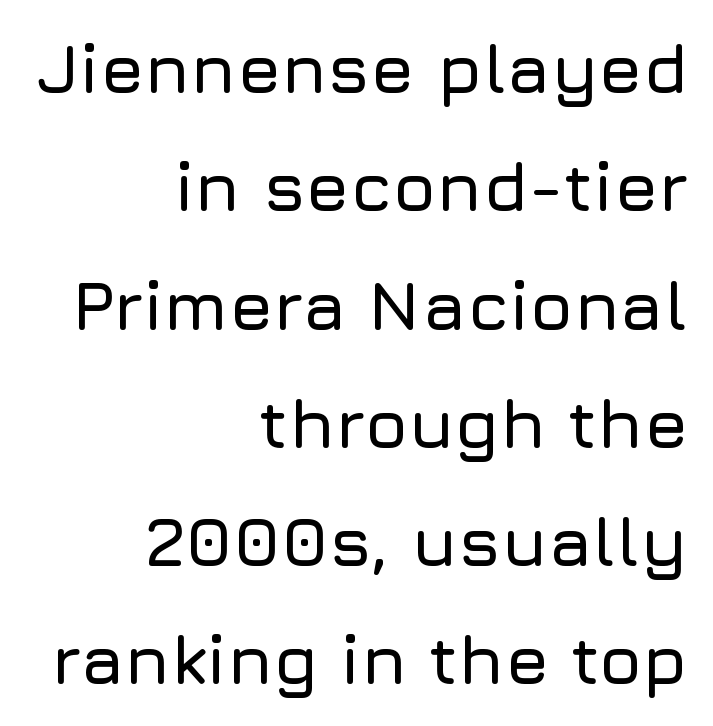
Proportional: the letters do not fall into vertical columns. Is the block centered? No — it sits flush against the right margin. The string is rendered with underlining switched off. Notice how descenders clear the ascenders below comfortably — that's standard leading.
